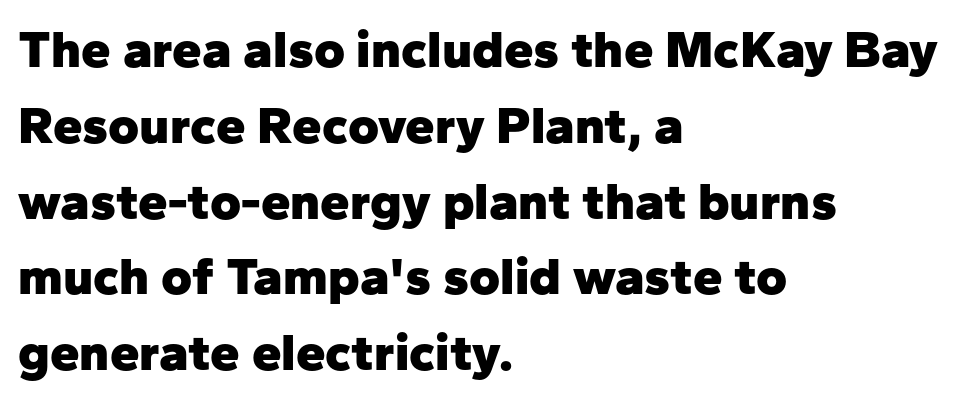
As a designer I'd log this as weight 700, bold. The words here are not underlined. In terms of leading, this rendering sits right in the middle. Inter-character spacing is left at the font's built-in metrics. The specimen reads as upright at a glance. The passage shown is typeset with a sans-serif family.
